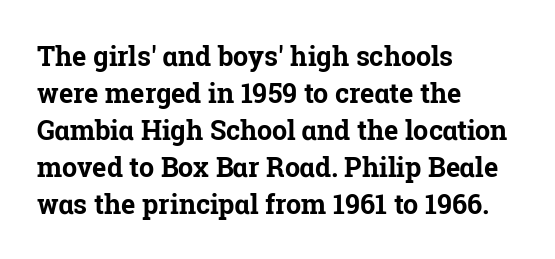
The image shows 27 px bold type, upright; set left-aligned, normal line spacing (1.37x), normal letter spacing, not underlined.
